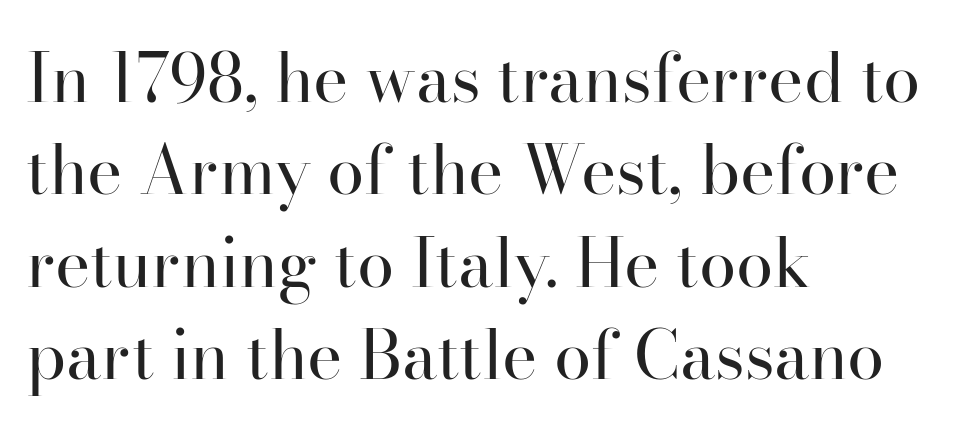
The image shows 67 px regular-weight serif type, upright; set left-aligned, normal line spacing (1.38x), normal letter spacing, not underlined; high stroke contrast and a small x-height.
